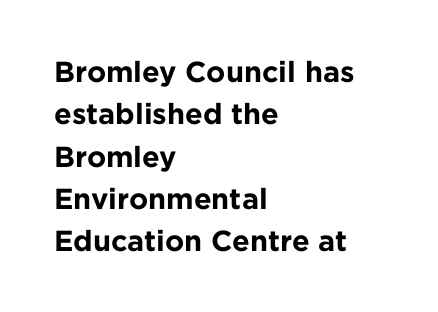
{"serif": "no", "italic": "no", "bold": "yes", "weight": "bold", "width": "normal", "stroke_contrast": "low", "x_height": "medium", "monospaced": "no", "underline": "no", "align": "left", "line_spacing": "normal", "line_spacing_ratio": 1.46, "letter_spacing": "normal", "letter_spacing_em": 0.0, "glyph_px": 29}
